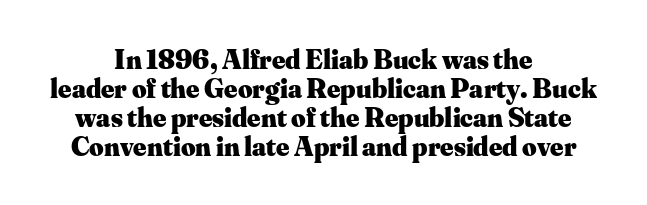
Cramped leading. Leftover space on each line is divided equally before and after the words. Underline: absent. Spacing verdict: proportional, widths tailored to each character.
